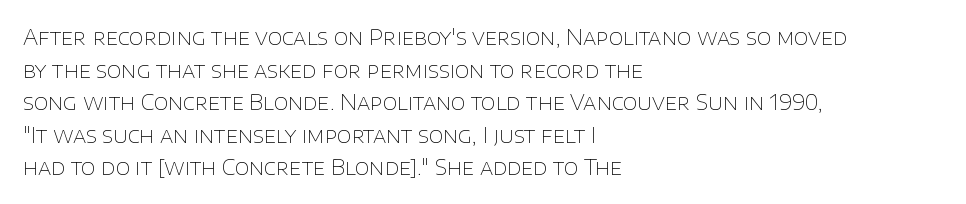
The axis of the letterforms is exactly vertical. Here the glyphs are tracked normally, forming tight word shapes. Descenders hang freely into open space. Line beginnings align vertically; line endings do not. The rows are spaced the way most documents space them.
